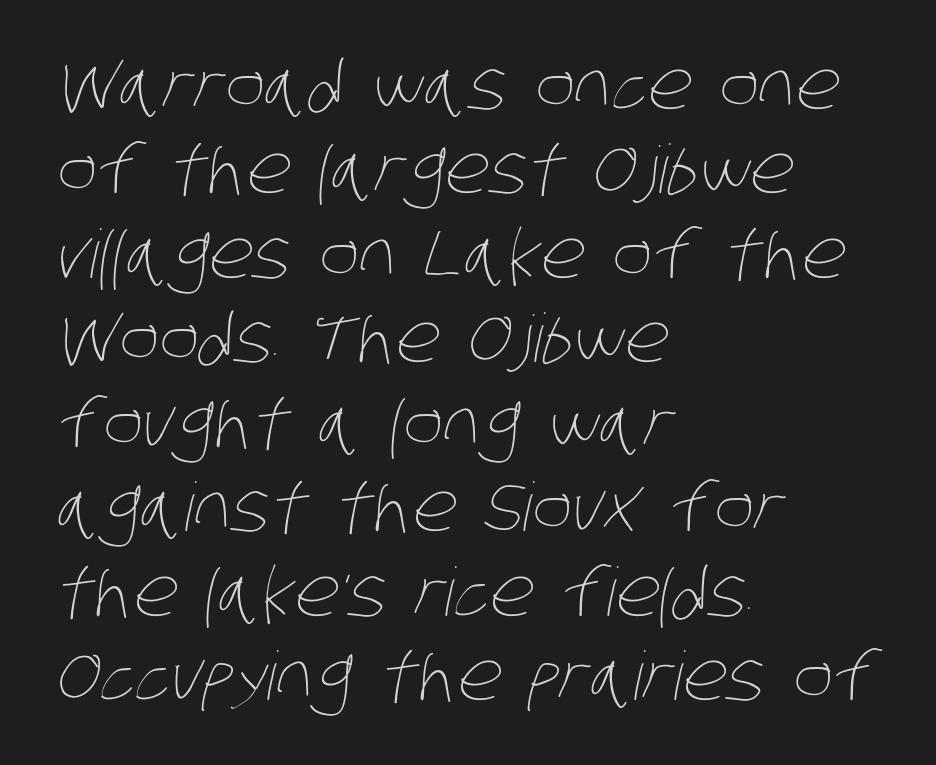
{"bold": "no", "weight": "thin", "width": "condensed", "stroke_contrast": "low", "x_height": "large", "monospaced": "no", "underline": "no", "align": "left", "line_spacing": "normal", "line_spacing_ratio": 1.26, "letter_spacing": "normal", "letter_spacing_em": 0.0, "glyph_px": 67}
